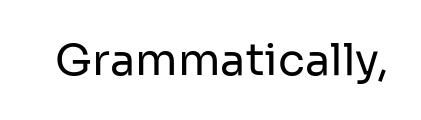
Q: Is the text bold? A: No.
Q: Is the text italic (slanted)? A: No, it is upright.
Q: Is the typeface a serif or a sans-serif typeface? A: Sans-serif.
Q: Is the text underlined? A: No.
Q: Is the spacing between letters normal or unusually wide? A: Normal.
Q: Width (condensed, normal, or wide)? A: Normal.
Q: Stroke contrast? A: Low.
Q: x-height? A: Medium.
Q: Monospaced? A: No.
